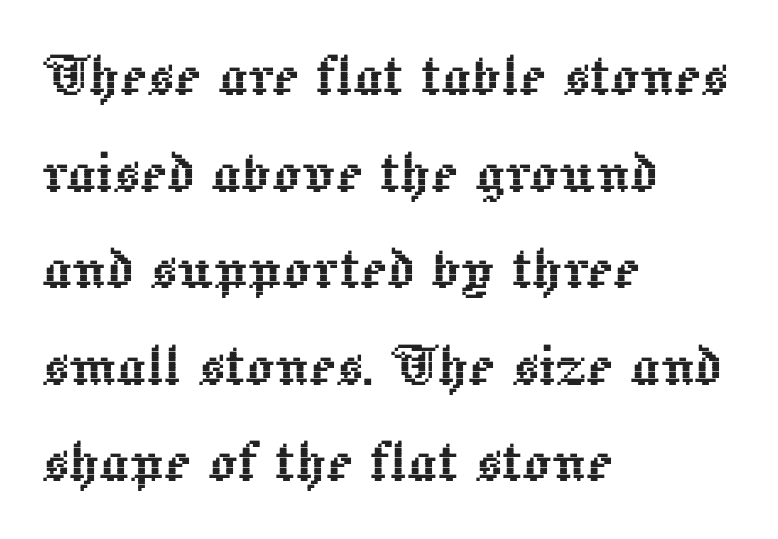
The image shows 71 px text type, upright; set left-aligned, normal line spacing (1.36x), normal letter spacing, not underlined; a medium x-height.
